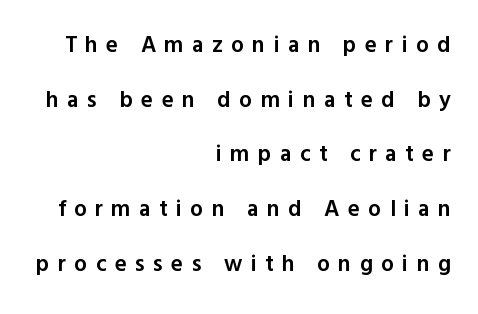
{"italic": "no", "bold": "semi", "underline": "no", "align": "right", "line_spacing": "loose", "line_spacing_ratio": 2.38, "letter_spacing": "wide", "letter_spacing_em": 0.36, "glyph_px": 23}
